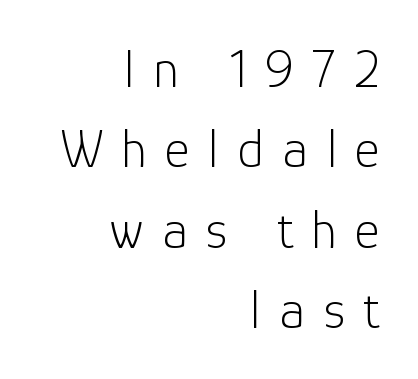
Q: Is the text bold? A: No.
Q: Is the text italic (slanted)? A: No, it is upright.
Q: Is the typeface a serif or a sans-serif typeface? A: Sans-serif.
Q: Is the text underlined? A: No.
Q: How is the paragraph aligned? A: Right-aligned.
Q: Is the spacing between letters normal or unusually wide? A: Unusually wide.
Q: Is the spacing between lines tight, normal or loose? A: Normal.
Q: Width (condensed, normal, or wide)? A: Normal.
Q: Stroke contrast? A: Low.
Q: x-height? A: Medium.
Q: Monospaced? A: No.
